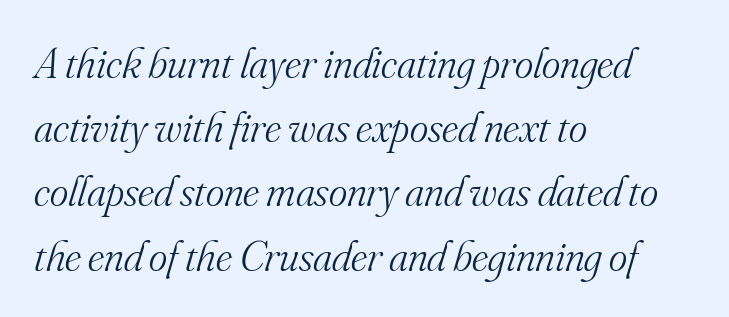
This sample is left-justified, so line endings fall wherever the words run out. Check where the strokes stop: tiny serifs finish them off. Anything drawn beneath the words? Only blank space. The glyphs look as if they've been sheared to an angle.
